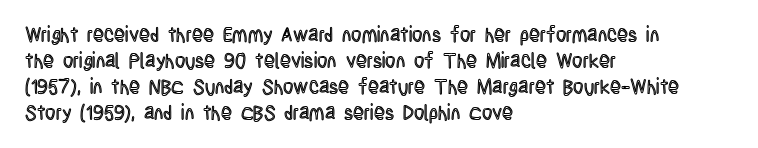
{"italic": "no", "underline": "no", "align": "left", "line_spacing": "normal", "line_spacing_ratio": 1.3, "letter_spacing": "normal", "letter_spacing_em": 0.0, "glyph_px": 20}
